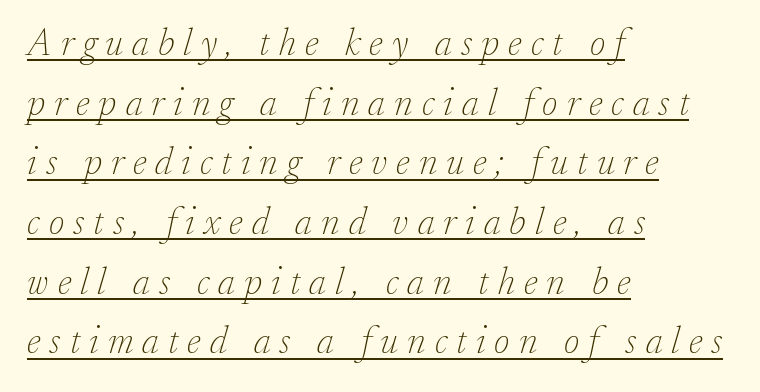
The image shows 38 px thin serif type, italic (leaning right); set left-aligned, normal line spacing (1.57x), unusually wide letter spacing (+0.24 em), underlined; low stroke contrast and a small x-height.
